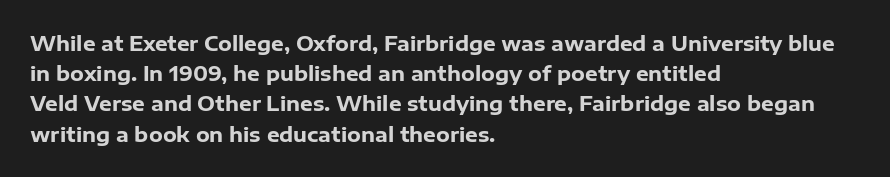
Q: Is the text bold? A: Yes.
Q: Is the text italic (slanted)? A: No, it is upright.
Q: Is the text underlined? A: No.
Q: How is the paragraph aligned? A: Left-aligned.
Q: Is the spacing between letters normal or unusually wide? A: Normal.
Q: Is the spacing between lines tight, normal or loose? A: Normal.
